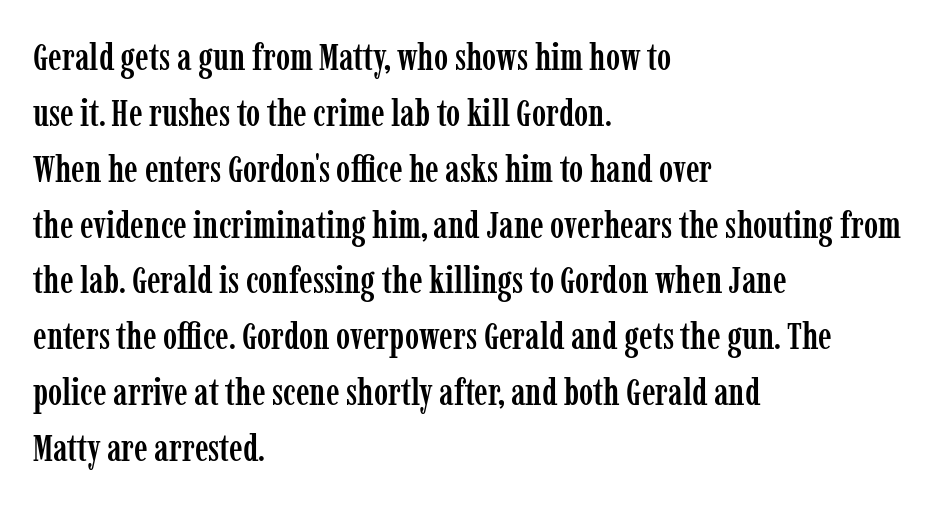
The strip under each line holds only bare page. A classic flush-left, rag-right setting is used for this passage. The face used here is seriffed, in the tradition of book romans. The rendering uses a moderate line-height, typical for paragraphs. A typesetter would call this zero additional tracking.
